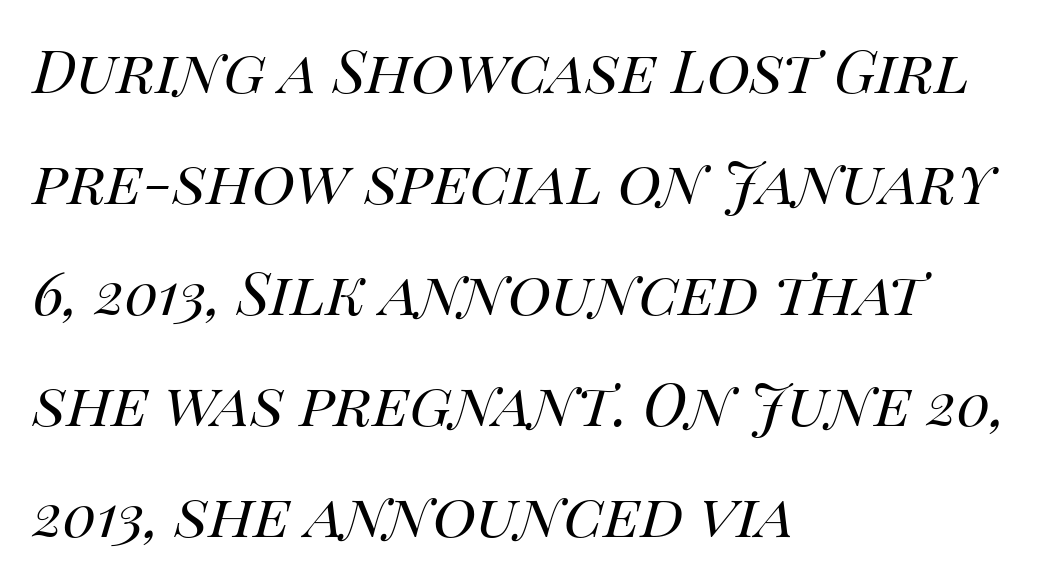
The image shows 74 px regular-weight type, italic (leaning right); set left-aligned, normal line spacing (1.5x), normal letter spacing, not underlined; high stroke contrast and a large x-height.
